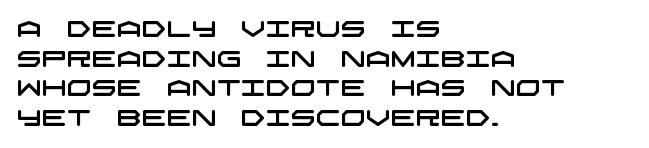
Q: Is the text underlined? A: No.
Q: How is the paragraph aligned? A: Left-aligned.
Q: Is the spacing between letters normal or unusually wide? A: Normal.
Q: Is the spacing between lines tight, normal or loose? A: Normal.
